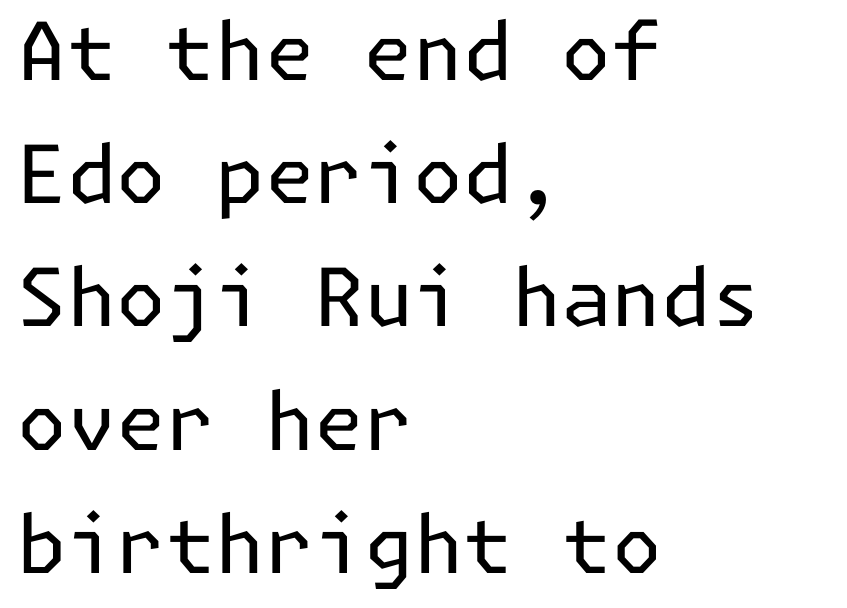
Q: Is the text bold? A: No.
Q: Is the text italic (slanted)? A: No, it is upright.
Q: Is the typeface a serif or a sans-serif typeface? A: Sans-serif.
Q: Is the text underlined? A: No.
Q: How is the paragraph aligned? A: Left-aligned.
Q: Is the spacing between letters normal or unusually wide? A: Normal.
Q: Is the spacing between lines tight, normal or loose? A: Normal.
Q: Width (condensed, normal, or wide)? A: Normal.
Q: Stroke contrast? A: Low.
Q: x-height? A: Medium.
